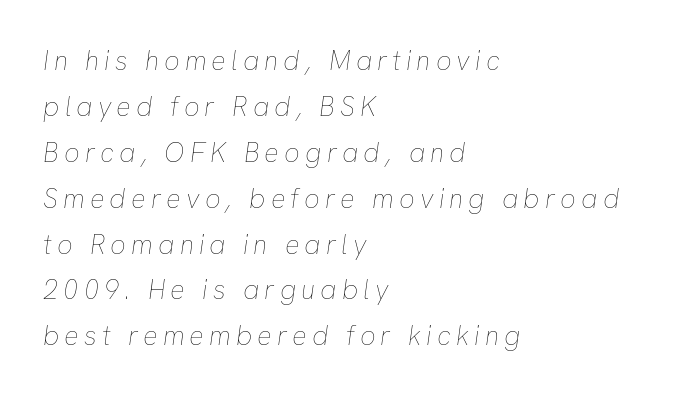
{"italic": "yes", "lean": "right", "slant_degrees": 8, "bold": "no", "underline": "no", "align": "left", "line_spacing": "normal", "line_spacing_ratio": 1.7, "glyph_px": 27}
